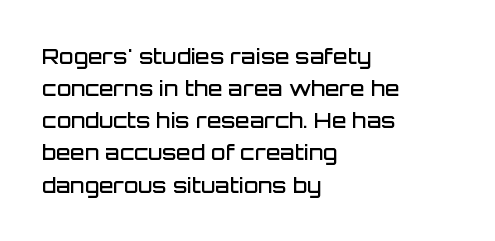
Regular leading. This sample is left-justified, so line endings fall wherever the words run out. Honestly, the letter spacing is just normal — you wouldn't notice it. The glyphs are unaccompanied by any horizontal stroke below them. Every letter is mildly thick-stroked: semibold rather than bold.
